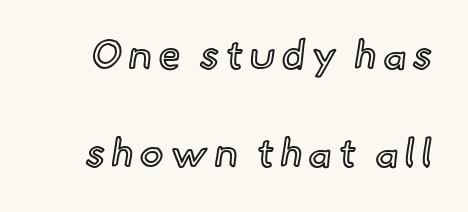
The image shows 40 px text type; set loose line spacing (2.44x), not underlined; a small x-height.
